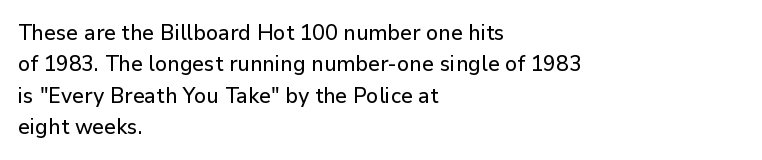
The image shows 21 px text type, upright; set left-aligned, normal line spacing (1.49x), normal letter spacing, not underlined.
